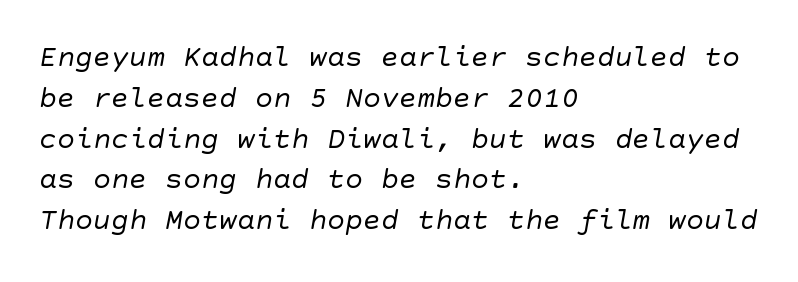
Q: Is the text bold? A: No.
Q: Is the typeface a serif or a sans-serif typeface? A: Sans-serif.
Q: Is the text underlined? A: No.
Q: How is the paragraph aligned? A: Left-aligned.
Q: Is the spacing between letters normal or unusually wide? A: Normal.
Q: Is the spacing between lines tight, normal or loose? A: Normal.
Q: Width (condensed, normal, or wide)? A: Normal.
Q: Stroke contrast? A: Low.
Q: x-height? A: Large.
